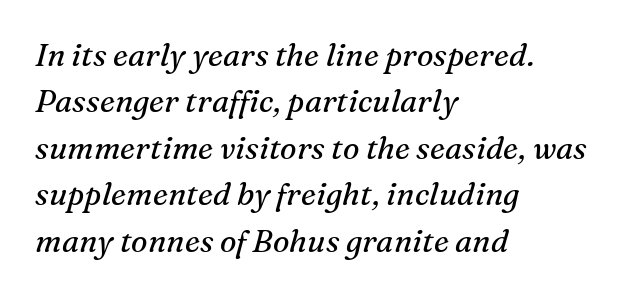
Is there much room between lines? A standard amount, neither cramped nor airy. This sample has the flowing, uneven cadence of proportional lettering. Letters have the restrained weight of plain body copy at most. Descenders are the only things crossing below the line. This rendering employs a face with finishing strokes, i.e., a serif.
